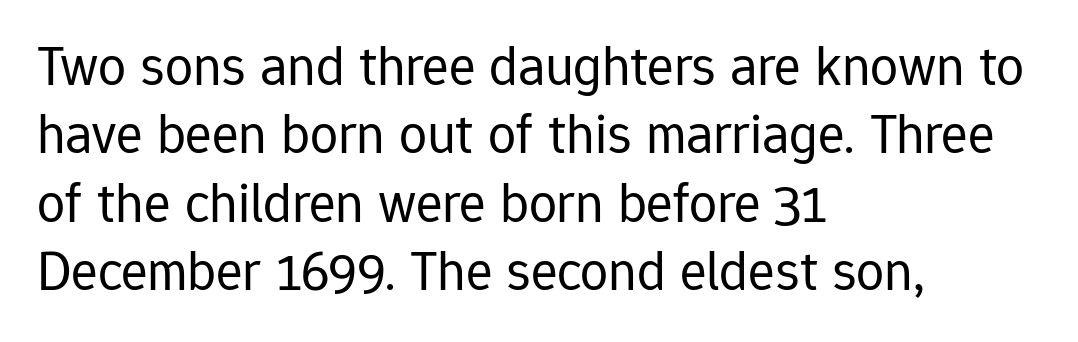
Q: Is the text bold? A: No.
Q: Is the text italic (slanted)? A: No, it is upright.
Q: Is the typeface a serif or a sans-serif typeface? A: Sans-serif.
Q: Is the text underlined? A: No.
Q: How is the paragraph aligned? A: Left-aligned.
Q: Is the spacing between letters normal or unusually wide? A: Normal.
Q: Width (condensed, normal, or wide)? A: Normal.
Q: Stroke contrast? A: Low.
Q: x-height? A: Medium.
Q: Monospaced? A: No.
